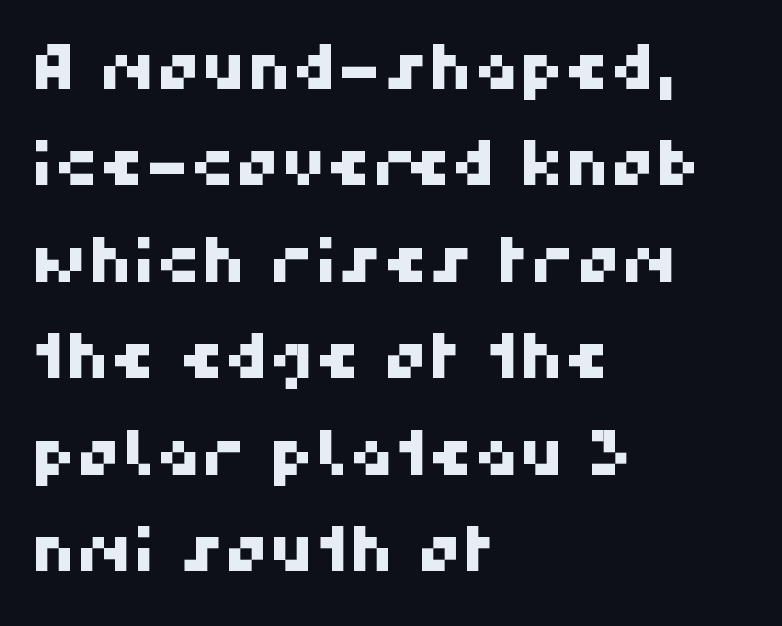
{"serif": "no", "width": "normal", "stroke_contrast": "high", "x_height": "medium", "monospaced": "no", "underline": "no", "align": "left", "line_spacing": "normal", "line_spacing_ratio": 1.53, "letter_spacing": "normal", "letter_spacing_em": 0.0, "glyph_px": 63}
